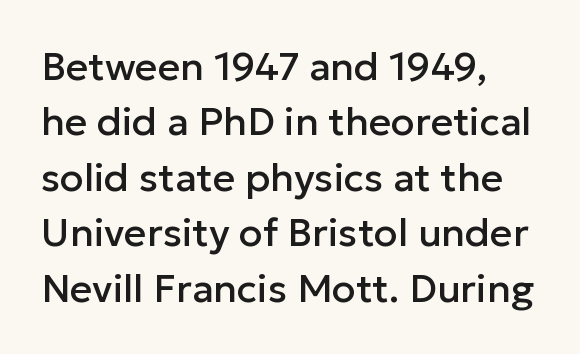
Is this a sans? Yes — the strokes have no serifs. Beneath every word, the page is bare. You can tell it's not italic because the verticals are truly vertical. Alignment: flush left.
